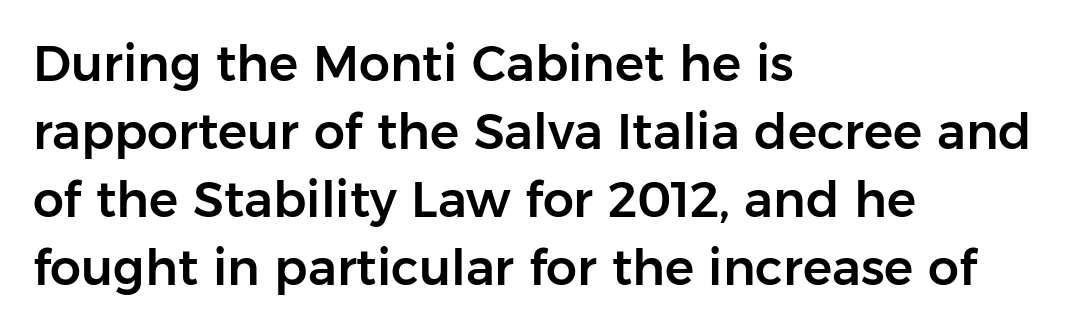
Q: Is the text italic (slanted)? A: No, it is upright.
Q: Is the typeface a serif or a sans-serif typeface? A: Sans-serif.
Q: Is the text underlined? A: No.
Q: How is the paragraph aligned? A: Left-aligned.
Q: Is the spacing between letters normal or unusually wide? A: Normal.
Q: Is the spacing between lines tight, normal or loose? A: Normal.
Q: Width (condensed, normal, or wide)? A: Normal.
Q: Stroke contrast? A: Low.
Q: x-height? A: Medium.
Q: Monospaced? A: No.
